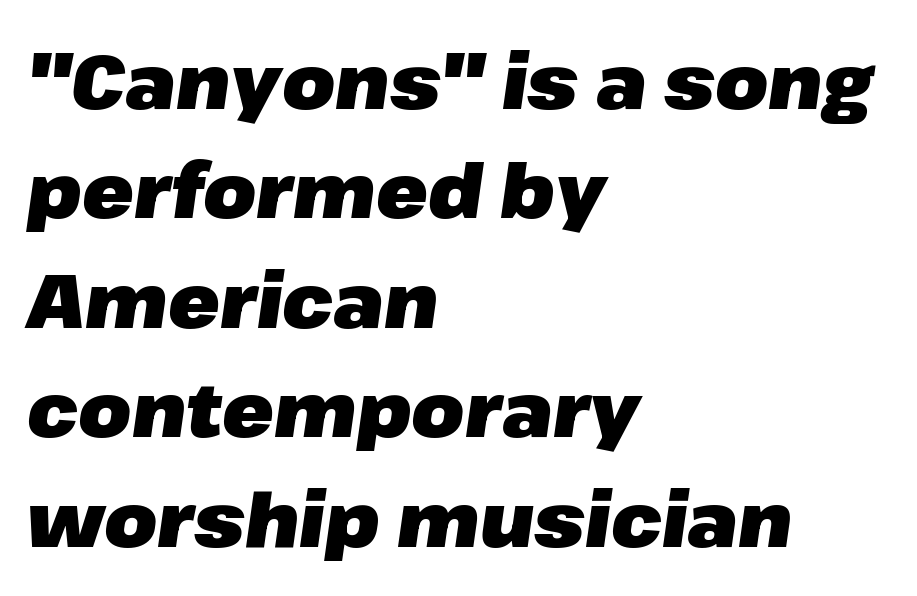
Check the space under the baseline: it is left empty. The face used here has a pronounced slope to its letters. Pretty heavy lettering here — definitely bold. The designer left line spacing at the default. Caption: standard tracking, unaltered. The lines are quadded left.
